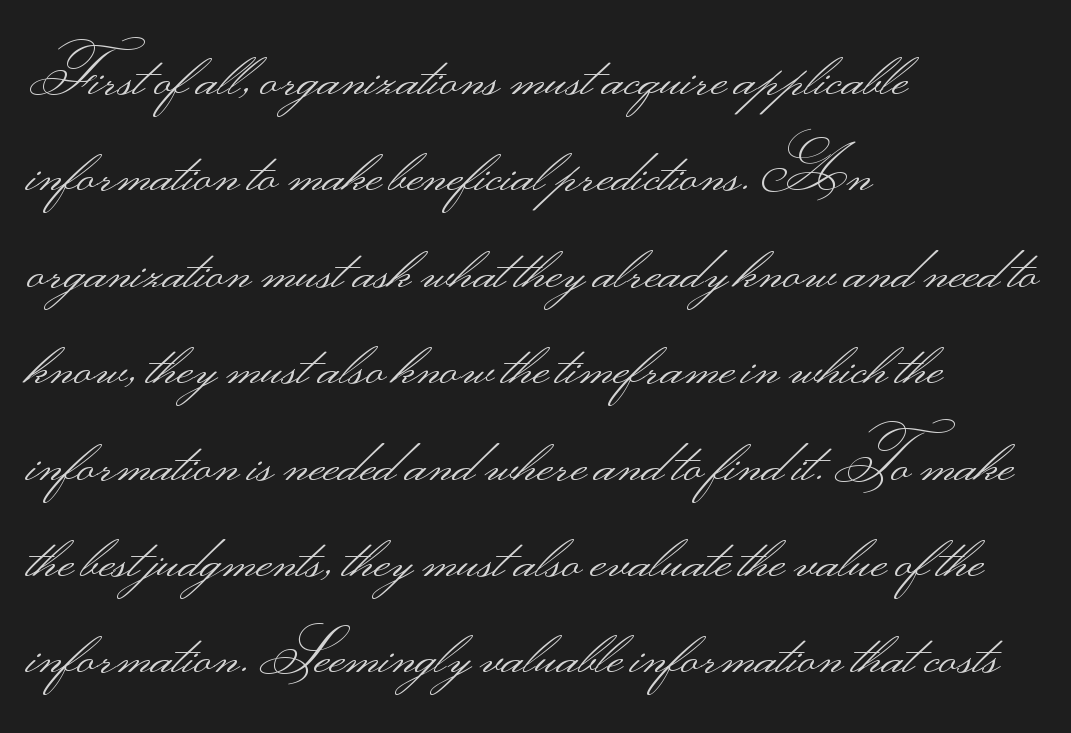
Q: Is the text bold? A: No.
Q: Is the text italic (slanted)? A: Yes.
Q: Is the typeface a serif or a sans-serif typeface? A: Sans-serif.
Q: Is the text underlined? A: No.
Q: How is the paragraph aligned? A: Left-aligned.
Q: Is the spacing between letters normal or unusually wide? A: Normal.
Q: Is the spacing between lines tight, normal or loose? A: Normal.
Q: Width (condensed, normal, or wide)? A: Wide.
Q: Stroke contrast? A: Medium.
Q: Monospaced? A: No.
